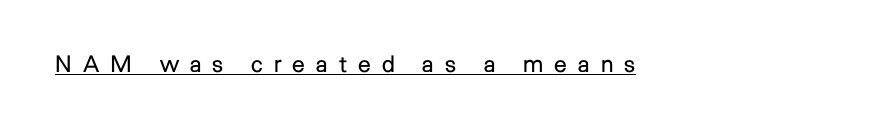
{"italic": "no", "bold": "no", "underline": "yes", "letter_spacing": "wide", "letter_spacing_em": 0.48, "glyph_px": 23}
